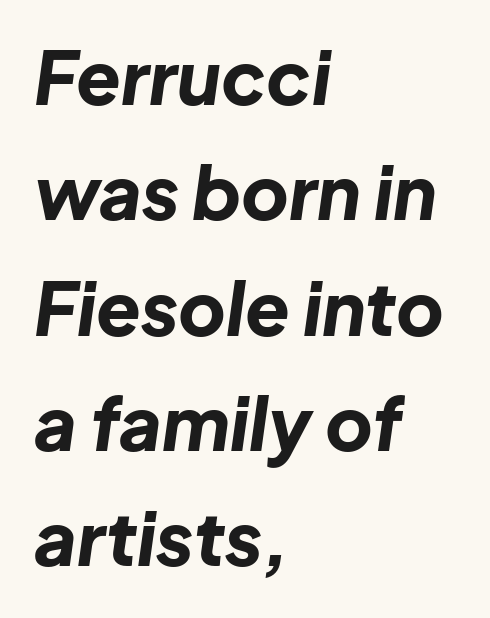
The image shows 73 px bold type, italic (leaning right); set left-aligned, normal line spacing (1.58x), normal letter spacing, not underlined; low stroke contrast and a medium x-height.
